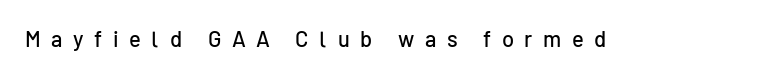
{"italic": "no", "underline": "no", "letter_spacing": "wide", "letter_spacing_em": 0.48, "glyph_px": 22}
